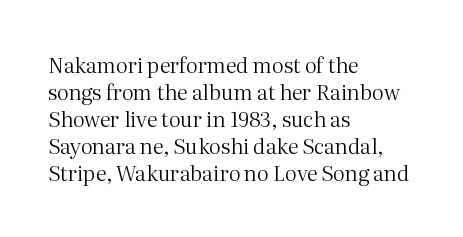
Q: Is the text bold? A: No.
Q: Is the text italic (slanted)? A: No, it is upright.
Q: Is the text underlined? A: No.
Q: How is the paragraph aligned? A: Left-aligned.
Q: Is the spacing between letters normal or unusually wide? A: Normal.
Q: Is the spacing between lines tight, normal or loose? A: Normal.
